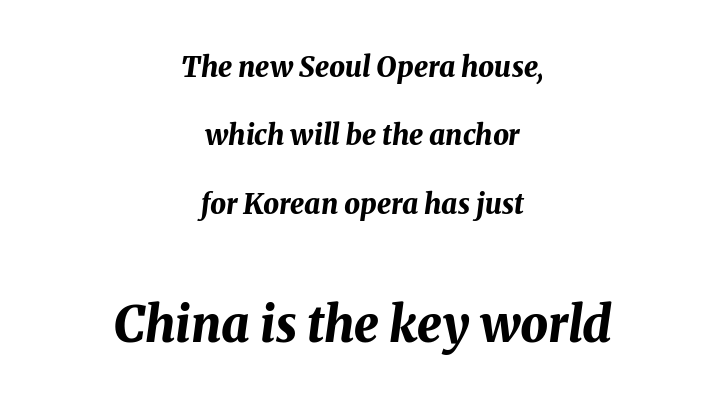
Q: Is the text bold? A: Yes.
Q: Is the text italic (slanted)? A: Yes, it leans right by about 8 degrees.
Q: Is the text underlined? A: No.
Q: How is the paragraph aligned? A: Centered.
Q: Is the spacing between letters normal or unusually wide? A: Normal.
Q: Is the spacing between lines tight, normal or loose? A: Loose.
Q: Which block of text is set in a larger size, the first (top) or the second (bottom)? A: The second (bottom) one.
Q: Width (condensed, normal, or wide)? A: Normal.
Q: Stroke contrast? A: Medium.
Q: x-height? A: Medium.
Q: Monospaced? A: No.
